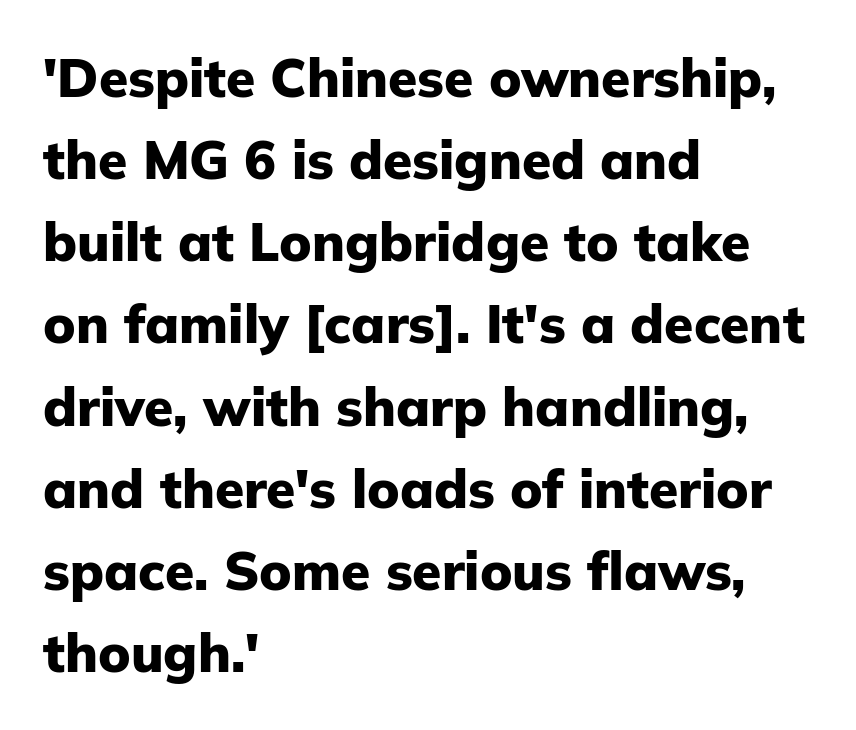
The image shows 53 px heavy sans-serif type, upright; set left-aligned, normal line spacing (1.55x), normal letter spacing, not underlined; low stroke contrast and a medium x-height.
